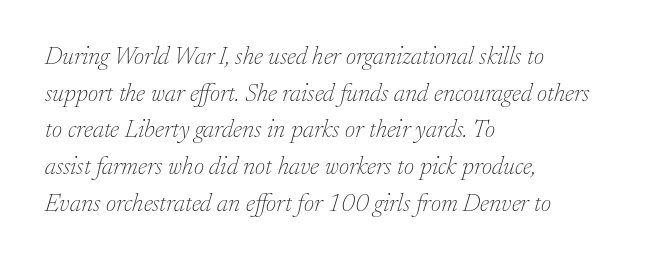
Q: Is the text bold? A: No.
Q: Is the text italic (slanted)? A: Yes, it leans right by about 17 degrees.
Q: Is the text underlined? A: No.
Q: How is the paragraph aligned? A: Left-aligned.
Q: Is the spacing between letters normal or unusually wide? A: Normal.
Q: Is the spacing between lines tight, normal or loose? A: Normal.
